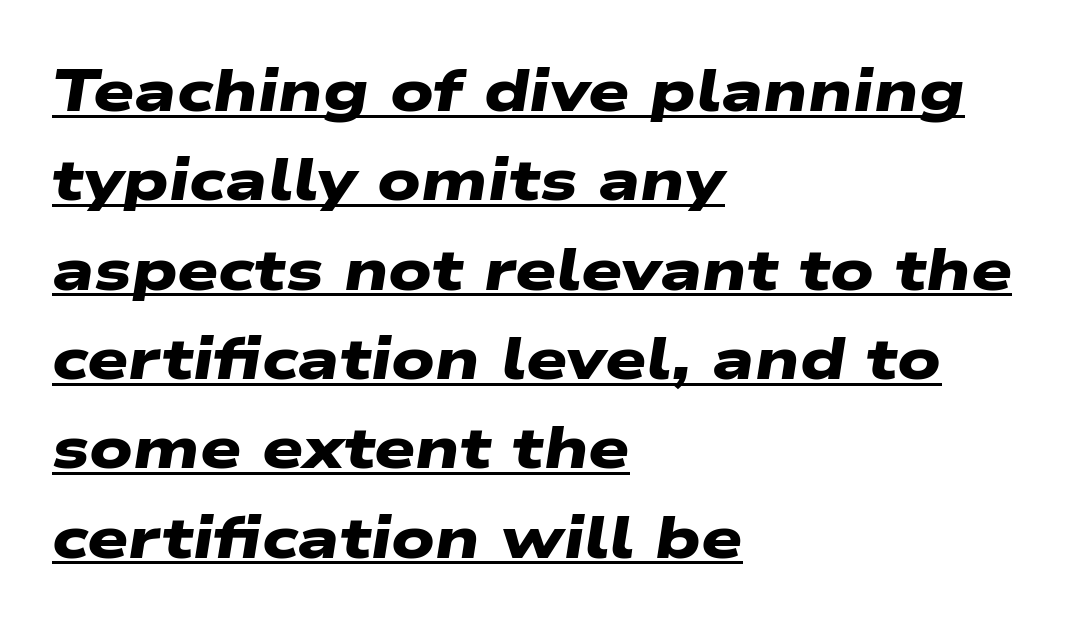
{"serif": "no", "bold": "yes", "weight": "heavy", "width": "wide", "stroke_contrast": "low", "x_height": "medium", "monospaced": "no", "underline": "yes", "align": "left", "line_spacing": "normal", "line_spacing_ratio": 1.54, "letter_spacing": "normal", "letter_spacing_em": 0.0, "glyph_px": 58}
